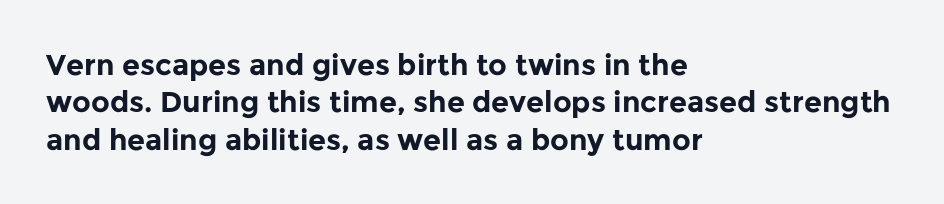
{"serif": "no", "italic": "no", "bold": "yes", "weight": "bold", "width": "normal", "stroke_contrast": "low", "x_height": "medium", "monospaced": "no", "underline": "no", "align": "left", "line_spacing": "normal", "line_spacing_ratio": 1.29, "letter_spacing": "normal", "letter_spacing_em": 0.0, "glyph_px": 29}
